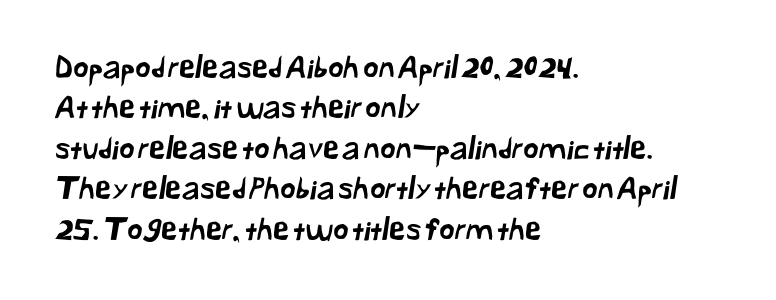
The image shows 30 px sans-serif type; set left-aligned, normal line spacing (1.35x), normal letter spacing, not underlined; low stroke contrast and a medium x-height.
